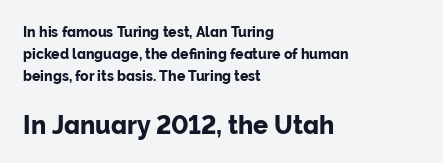
In CSS terms this would be text-align: left. Upright lettering throughout. The specimen omits any rule beneath the text block's lines. Size hierarchy here favors the trailing block over the leading one.
